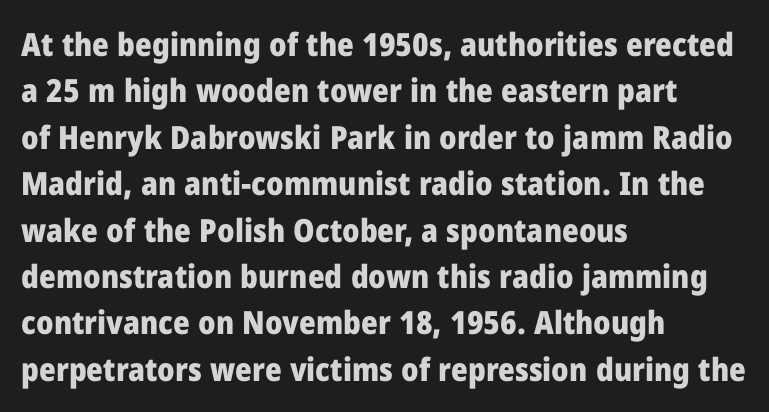
Q: Is the text bold? A: Yes.
Q: Is the text italic (slanted)? A: No, it is upright.
Q: Is the typeface a serif or a sans-serif typeface? A: Sans-serif.
Q: Is the text underlined? A: No.
Q: How is the paragraph aligned? A: Left-aligned.
Q: Is the spacing between letters normal or unusually wide? A: Normal.
Q: Is the spacing between lines tight, normal or loose? A: Normal.
Q: Width (condensed, normal, or wide)? A: Normal.
Q: Stroke contrast? A: Low.
Q: x-height? A: Medium.
Q: Monospaced? A: No.
